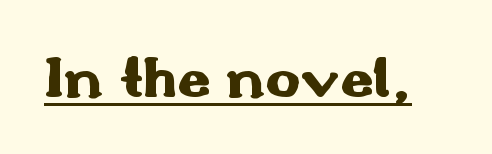
Q: Is the text bold? A: Yes.
Q: Is the text italic (slanted)? A: No, it is upright.
Q: Is the typeface a serif or a sans-serif typeface? A: Sans-serif.
Q: Is the text underlined? A: Yes.
Q: Is the spacing between letters normal or unusually wide? A: Normal.
Q: Width (condensed, normal, or wide)? A: Wide.
Q: Stroke contrast? A: Medium.
Q: x-height? A: Small.
Q: Monospaced? A: No.
